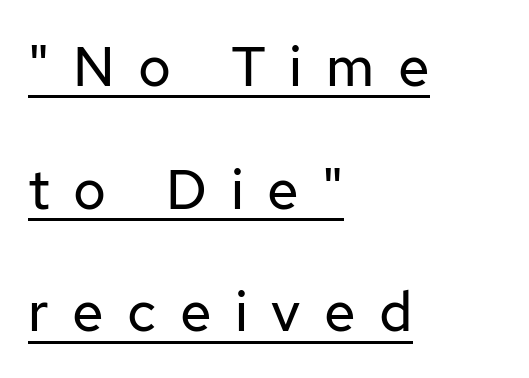
Q: Is the text bold? A: No.
Q: Is the text italic (slanted)? A: No, it is upright.
Q: Is the typeface a serif or a sans-serif typeface? A: Sans-serif.
Q: Is the text underlined? A: Yes.
Q: How is the paragraph aligned? A: Left-aligned.
Q: Is the spacing between letters normal or unusually wide? A: Unusually wide.
Q: Is the spacing between lines tight, normal or loose? A: Loose.
Q: Width (condensed, normal, or wide)? A: Normal.
Q: Stroke contrast? A: Low.
Q: x-height? A: Medium.
Q: Monospaced? A: No.
